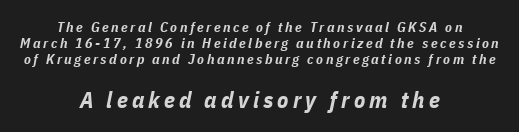
The later block is typeset at a bigger size than the earlier block. The passage is arranged like a title page — every line centered. It's the slanting kind of type. Vertical spacing — tight. Decoration check: the copy has no underline.
